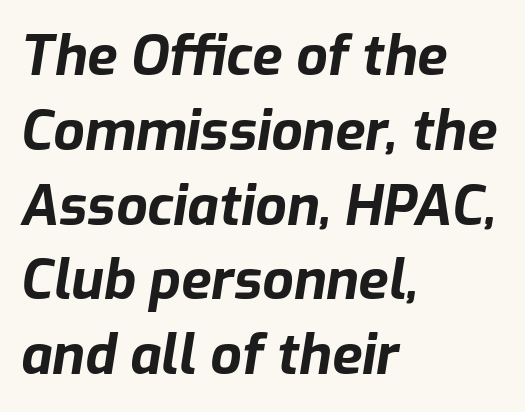
The horizontal fit of the characters is conventional and even. Summary of vertical rhythm: regular, with standard interline spacing. In terms of weight, the rendering is a true, heavy bold. Spacing verdict: proportional, widths tailored to each character. Anything drawn beneath the words? Only blank space.
